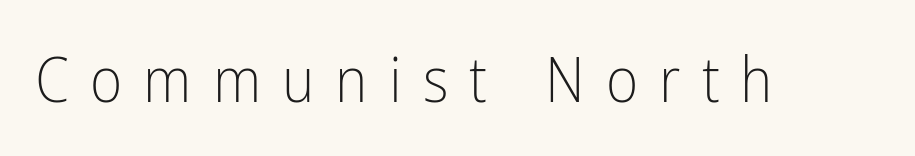
{"serif": "no", "italic": "no", "bold": "no", "weight": "light", "width": "condensed", "stroke_contrast": "low", "x_height": "medium", "monospaced": "no", "underline": "no", "letter_spacing": "wide", "letter_spacing_em": 0.34, "glyph_px": 62}
